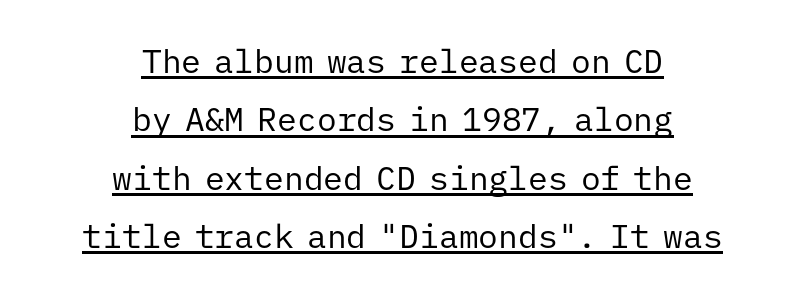
Q: Is the text bold? A: No.
Q: Is the text italic (slanted)? A: No, it is upright.
Q: Is the typeface a serif or a sans-serif typeface? A: Sans-serif.
Q: Is the text underlined? A: Yes.
Q: How is the paragraph aligned? A: Centered.
Q: Is the spacing between letters normal or unusually wide? A: Normal.
Q: Width (condensed, normal, or wide)? A: Normal.
Q: Stroke contrast? A: Low.
Q: x-height? A: Medium.
Q: Monospaced? A: Yes.
